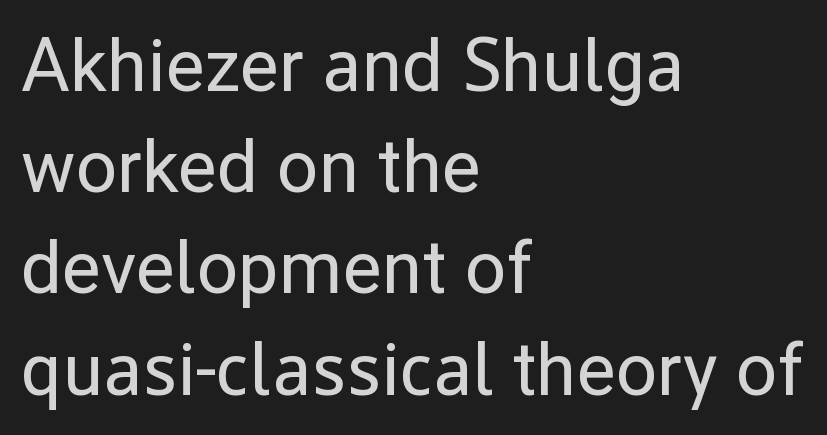
The gap between lines stays unmarked. The designer went with a sans here, leaving each stem footless. The rendering uses natural spacing where letterforms have individual widths. Every row of glyphs begins at an identical x-position on the left. On a weight scale, this lands at 450 or below.
